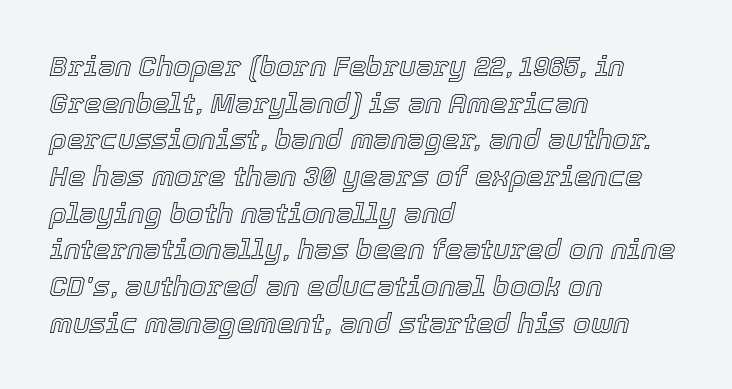
A clean baseline with only descenders dipping below it. Characters are canted at an angle relative to the baseline's perpendicular. A student would call this left alignment; a typographer would say flush left, rag right. The letters advance in unequal steps, a hallmark of proportional type.
